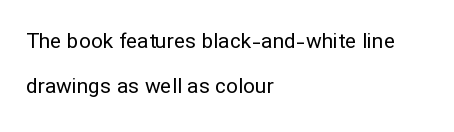
The letters look calm and open, with moderate or lighter stems. Any mark beneath the type? The region is blank. Left-aligned paragraph, ragged on the right. Summary of vertical rhythm: relaxed, with wide interline spacing.
